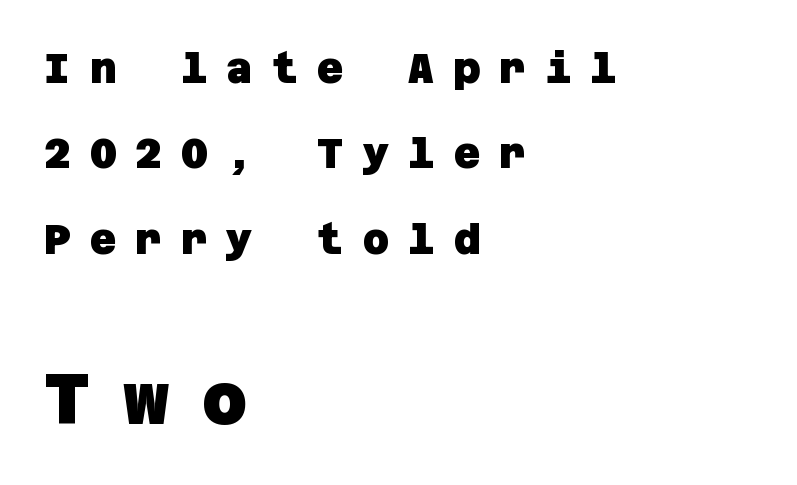
{"serif": "no", "bold": "yes", "weight": "heavy", "width": "normal", "stroke_contrast": "low", "x_height": "large", "underline": "no", "align": "left", "line_spacing": "loose", "line_spacing_ratio": 2.08, "letter_spacing": "wide", "letter_spacing_em": 0.46, "larger_block": "second", "size_ratio": 1.73, "glyph_px": 71}
